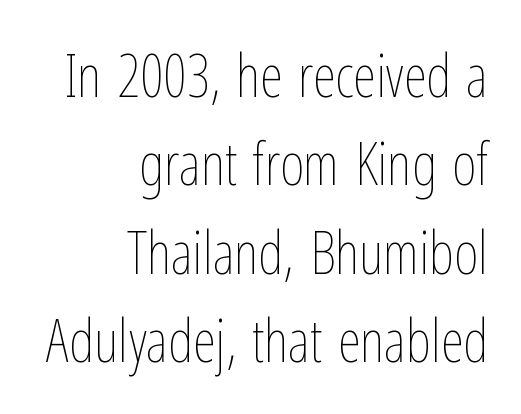
The face looks like a standard text weight, possibly lighter. This sample keeps an unexceptional amount of space between lines. Looks like regular typesetting: each glyph gets only the width it needs. This sample is right-justified, so line beginnings fall wherever the words allow.
